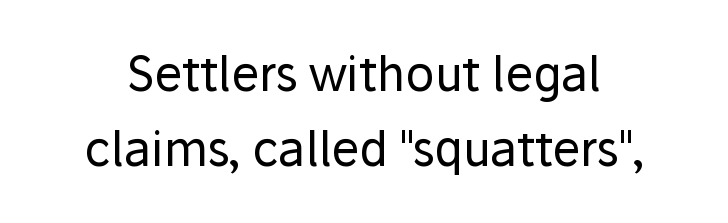
Q: Is the text bold? A: No.
Q: Is the text italic (slanted)? A: No, it is upright.
Q: Is the typeface a serif or a sans-serif typeface? A: Sans-serif.
Q: Is the text underlined? A: No.
Q: Is the spacing between letters normal or unusually wide? A: Normal.
Q: Is the spacing between lines tight, normal or loose? A: Normal.
Q: Width (condensed, normal, or wide)? A: Normal.
Q: Stroke contrast? A: Low.
Q: x-height? A: Medium.
Q: Monospaced? A: No.
